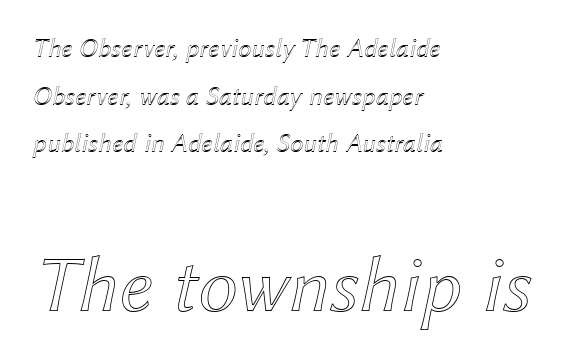
Two sizes are in play, and the larger belongs to the second block. These lines were composed using italics. The type is set solid horizontally, with unmodified tracking. Letters rest on an invisible, unmarked baseline. You could not count columns in this text — the font is proportionally spaced.
